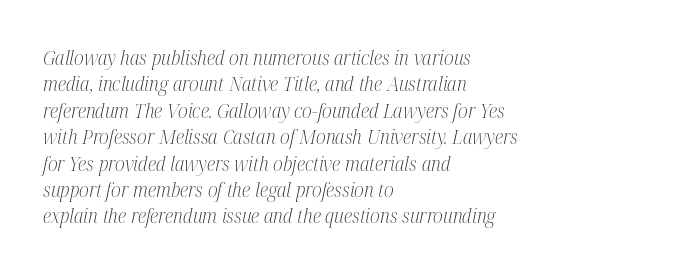
{"italic": "yes", "lean": "right", "slant_degrees": 12, "bold": "no", "underline": "no", "align": "left", "line_spacing": "normal", "line_spacing_ratio": 1.32, "letter_spacing": "normal", "letter_spacing_em": 0.0, "glyph_px": 20}
